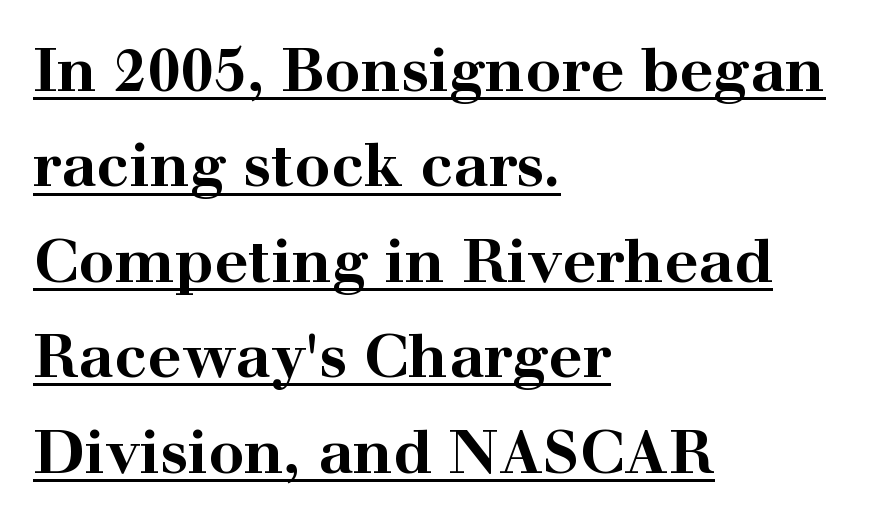
Every stem runs plumb, perpendicular to the baseline. The rendering uses a moderate line-height, typical for paragraphs. The passage shown is underscored from start to finish. In CSS terms this would be text-align: left. Does extra space separate the letters? No, they use regular spacing. A typesetter would call this proportional, since set widths differ per character.
